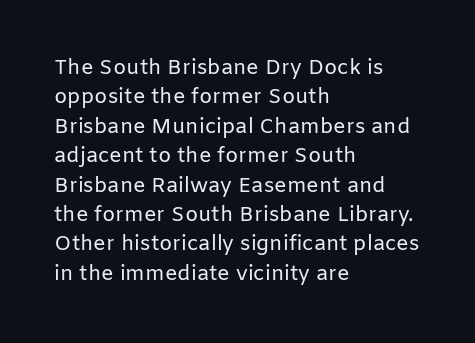
Q: Is the text bold? A: No.
Q: Is the text italic (slanted)? A: No, it is upright.
Q: Is the text underlined? A: No.
Q: How is the paragraph aligned? A: Left-aligned.
Q: Is the spacing between letters normal or unusually wide? A: Normal.
Q: Is the spacing between lines tight, normal or loose? A: Normal.
